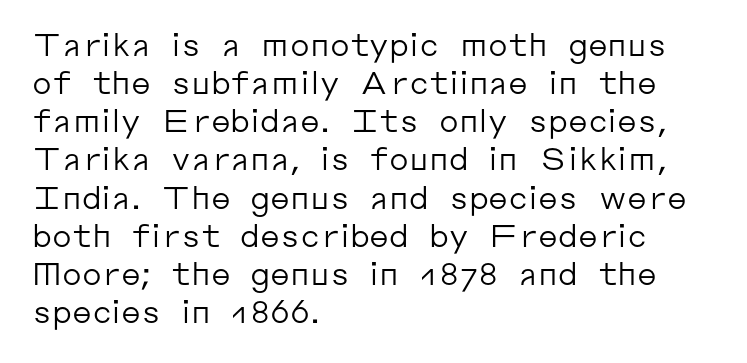
{"serif": "no", "italic": "no", "bold": "no", "weight": "regular", "width": "normal", "stroke_contrast": "low", "x_height": "medium", "monospaced": "no", "underline": "no", "align": "left", "line_spacing_ratio": 1.23, "letter_spacing": "normal", "letter_spacing_em": 0.0, "glyph_px": 31}
